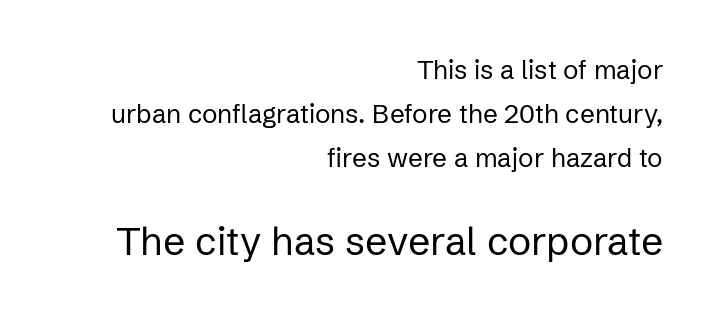
Q: Is the text bold? A: No.
Q: Is the text italic (slanted)? A: No, it is upright.
Q: Is the typeface a serif or a sans-serif typeface? A: Sans-serif.
Q: Is the text underlined? A: No.
Q: How is the paragraph aligned? A: Right-aligned.
Q: Is the spacing between letters normal or unusually wide? A: Normal.
Q: Is the spacing between lines tight, normal or loose? A: Normal.
Q: Which block of text is set in a larger size, the first (top) or the second (bottom)? A: The second (bottom) one.
Q: Width (condensed, normal, or wide)? A: Normal.
Q: Stroke contrast? A: Low.
Q: x-height? A: Medium.
Q: Monospaced? A: No.
